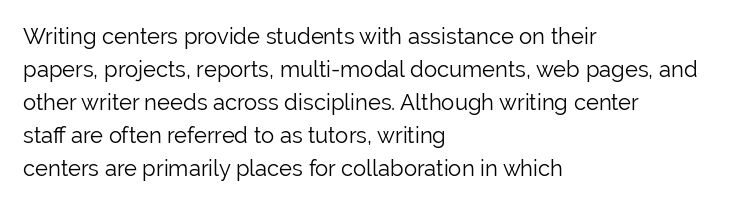
Q: Is the text bold? A: No.
Q: Is the text italic (slanted)? A: No, it is upright.
Q: Is the text underlined? A: No.
Q: How is the paragraph aligned? A: Left-aligned.
Q: Is the spacing between letters normal or unusually wide? A: Normal.
Q: Is the spacing between lines tight, normal or loose? A: Normal.
